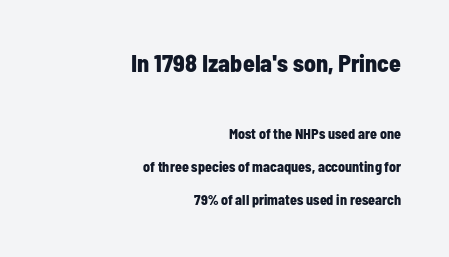
The image shows 24 px bold type, upright; set right-aligned, loose line spacing (2.39x), normal letter spacing, not underlined; the first (top) block is 1.71x larger.
